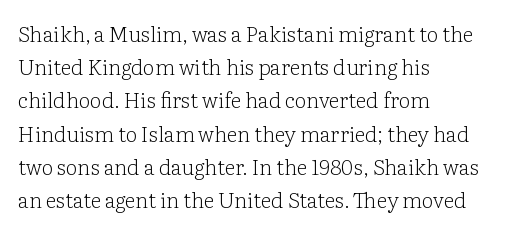
{"italic": "no", "bold": "no", "underline": "no", "align": "left", "line_spacing": "normal", "line_spacing_ratio": 1.58, "letter_spacing": "normal", "letter_spacing_em": 0.0, "glyph_px": 21}
